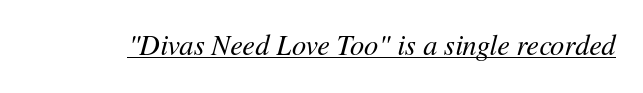
{"italic": "yes", "lean": "right", "slant_degrees": 11, "bold": "no", "weight": "regular", "width": "normal", "stroke_contrast": "medium", "x_height": "medium", "monospaced": "no", "underline": "yes", "letter_spacing": "normal", "letter_spacing_em": 0.0, "glyph_px": 28}
